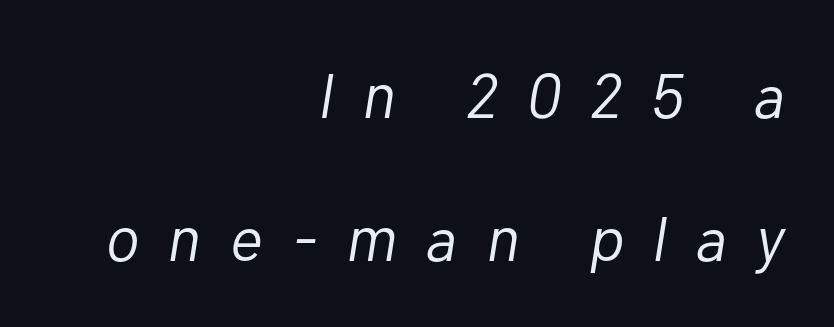
The image shows 63 px light type, italic (leaning right); set right-aligned, loose line spacing (2.27x), unusually wide letter spacing (+0.46 em), not underlined; low stroke contrast and a medium x-height.
